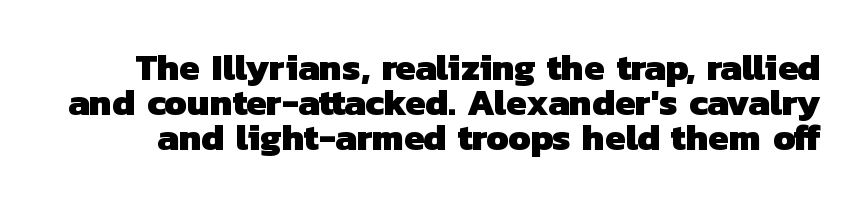
Q: Is the text bold? A: Yes.
Q: Is the typeface a serif or a sans-serif typeface? A: Sans-serif.
Q: Is the text underlined? A: No.
Q: Is the spacing between letters normal or unusually wide? A: Normal.
Q: Is the spacing between lines tight, normal or loose? A: Tight.
Q: Width (condensed, normal, or wide)? A: Normal.
Q: Stroke contrast? A: Low.
Q: x-height? A: Medium.
Q: Monospaced? A: No.
